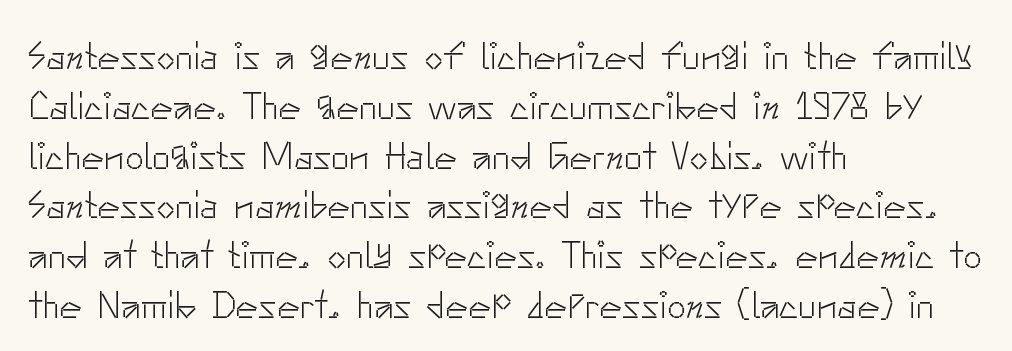
{"serif": "no", "italic": "no", "bold": "no", "weight": "light", "width": "normal", "stroke_contrast": "low", "x_height": "small", "monospaced": "no", "underline": "no", "align": "left", "line_spacing": "normal", "line_spacing_ratio": 1.31, "letter_spacing": "normal", "letter_spacing_em": 0.0, "glyph_px": 38}
